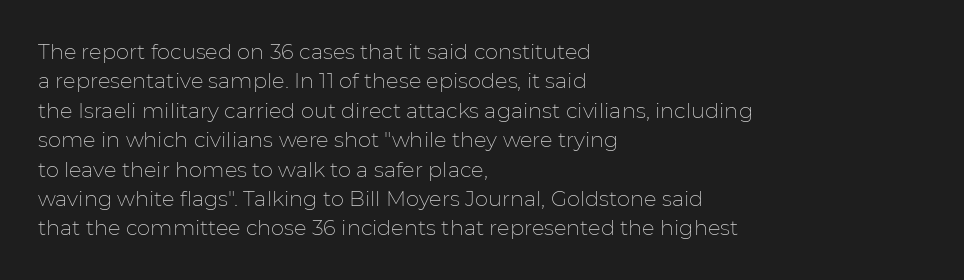
{"italic": "no", "bold": "no", "underline": "no", "align": "left", "line_spacing": "normal", "line_spacing_ratio": 1.4, "letter_spacing": "normal", "letter_spacing_em": 0.0, "glyph_px": 21}
